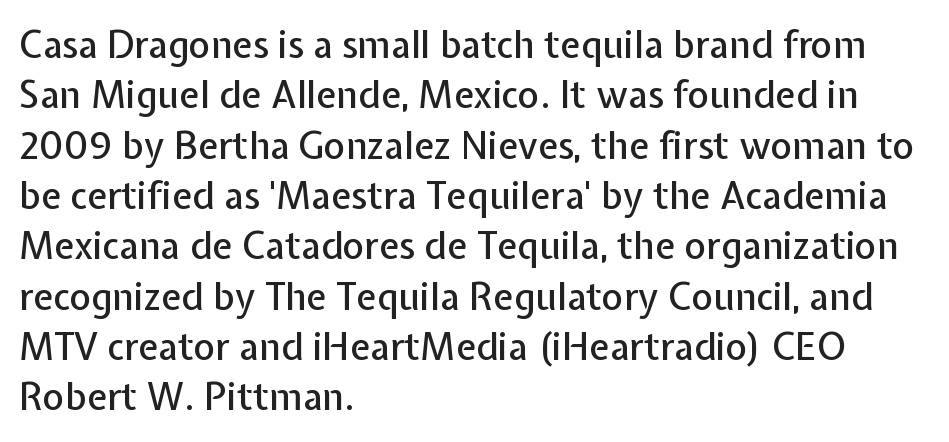
Q: Is the text italic (slanted)? A: No, it is upright.
Q: Is the typeface a serif or a sans-serif typeface? A: Sans-serif.
Q: Is the text underlined? A: No.
Q: How is the paragraph aligned? A: Left-aligned.
Q: Is the spacing between letters normal or unusually wide? A: Normal.
Q: Is the spacing between lines tight, normal or loose? A: Normal.
Q: Width (condensed, normal, or wide)? A: Normal.
Q: Stroke contrast? A: Low.
Q: x-height? A: Medium.
Q: Monospaced? A: No.
